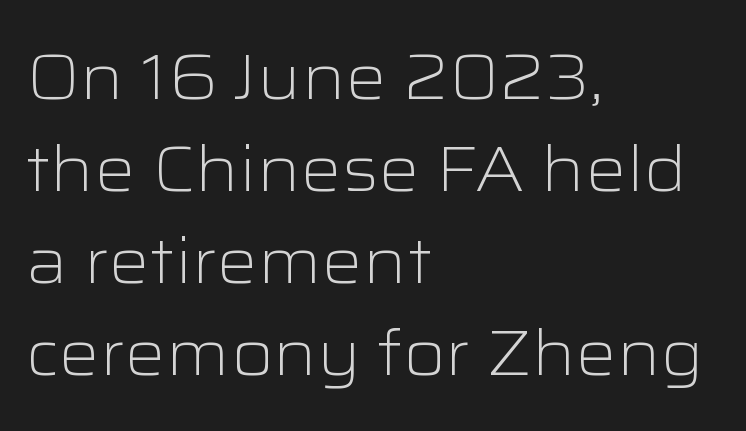
{"serif": "no", "italic": "no", "bold": "no", "weight": "light", "width": "wide", "stroke_contrast": "low", "x_height": "medium", "monospaced": "no", "underline": "no", "align": "left", "line_spacing": "normal", "line_spacing_ratio": 1.44, "letter_spacing": "normal", "letter_spacing_em": 0.0, "glyph_px": 64}
